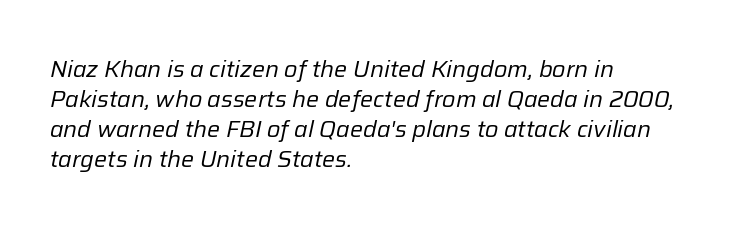
Honestly, there is no underline to notice here at all. The font is comparable to plain body text, perhaps lighter. Regular leading. The passage shown has conventional tracking throughout.
